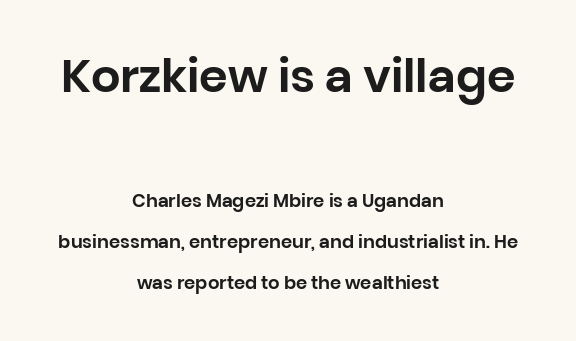
{"serif": "no", "italic": "no", "width": "normal", "stroke_contrast": "low", "x_height": "large", "monospaced": "no", "underline": "no", "align": "center", "line_spacing": "loose", "line_spacing_ratio": 2.3, "letter_spacing": "normal", "letter_spacing_em": 0.0, "larger_block": "first", "size_ratio": 2.56, "glyph_px": 46}
